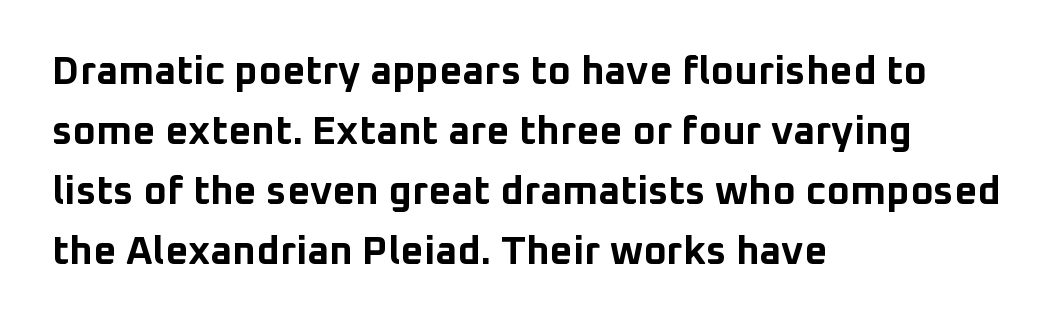
{"serif": "no", "italic": "no", "bold": "yes", "weight": "bold", "width": "normal", "stroke_contrast": "low", "x_height": "medium", "monospaced": "no", "underline": "no", "align": "left", "line_spacing": "normal", "line_spacing_ratio": 1.5, "letter_spacing": "normal", "letter_spacing_em": 0.0, "glyph_px": 40}
